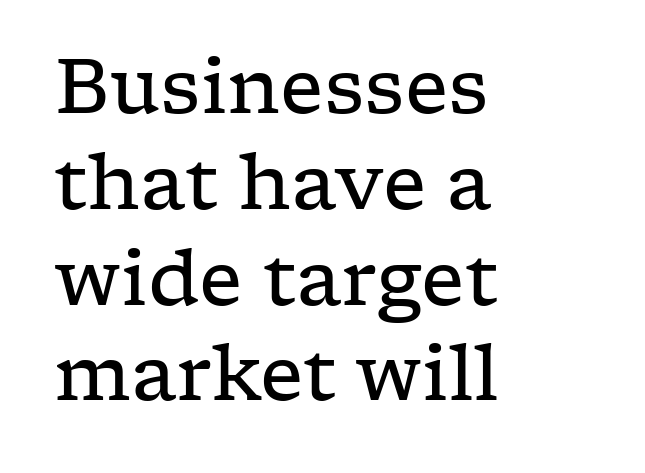
{"serif": "yes", "italic": "no", "bold": "no", "weight": "regular", "width": "wide", "stroke_contrast": "low", "x_height": "medium", "monospaced": "no", "underline": "no", "align": "left", "line_spacing": "normal", "line_spacing_ratio": 1.26, "letter_spacing": "normal", "letter_spacing_em": 0.0, "glyph_px": 76}
